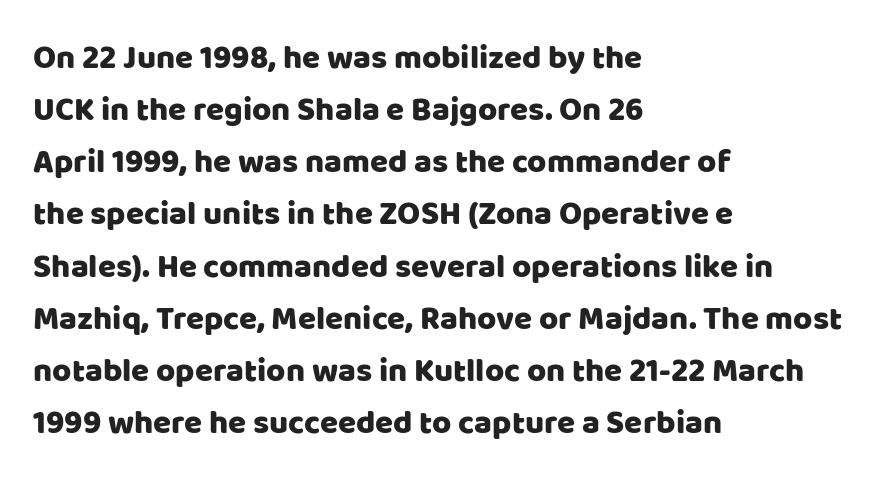
Nothing sits at the stroke ends, so this counts as sans-serif. These lines are set flush left with a ragged right edge. The specimen reads as upright at a glance. The rendering uses natural spacing where letterforms have individual widths. One glance says typical: line gaps are just what's usual.
